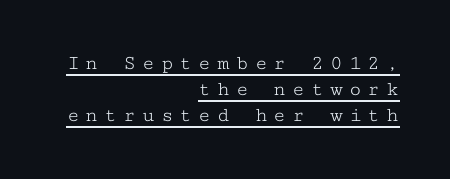
The image shows 21 px text type, upright; set right-aligned, line spacing 1.24x, unusually wide letter spacing (+0.29 em), underlined.
